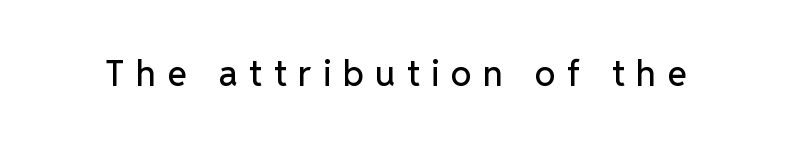
Are there feet on the stems? There aren't — it's a sans. These lines are rendered in a variable-pitch font. Every character sits straight up, as roman type does. The letters are spread apart with noticeably loose tracking. The space beneath each line is pristine and unruled.
